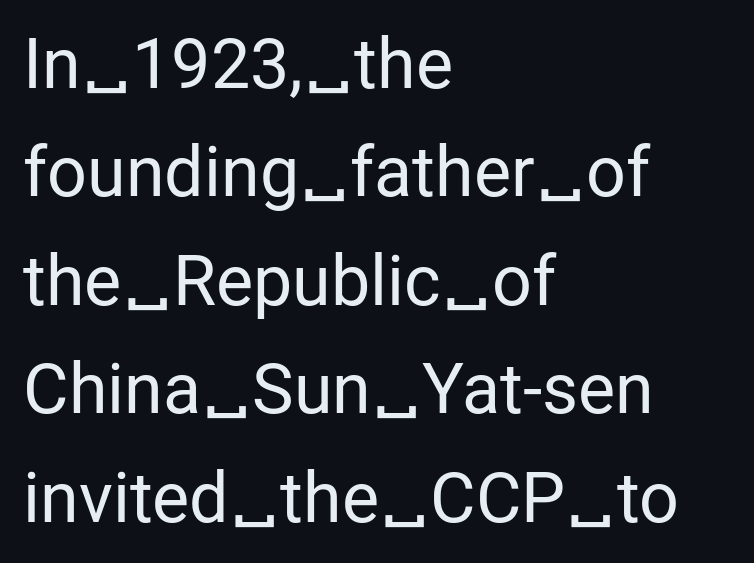
{"serif": "no", "italic": "no", "bold": "no", "weight": "regular", "width": "normal", "stroke_contrast": "low", "x_height": "medium", "monospaced": "no", "underline": "no", "align": "left", "line_spacing": "normal", "line_spacing_ratio": 1.55, "letter_spacing": "normal", "letter_spacing_em": 0.0, "glyph_px": 70}
